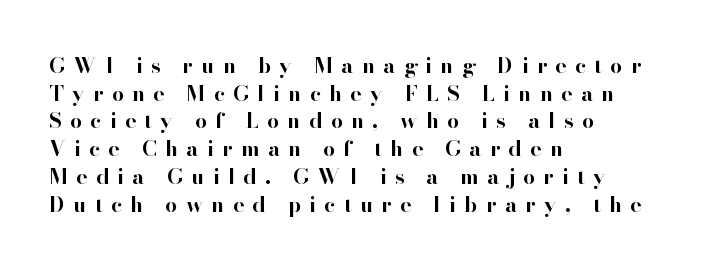
The image shows 21 px bold type, upright; set left-aligned, normal line spacing (1.32x), unusually wide letter spacing (+0.4 em), not underlined.
